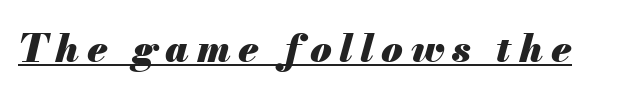
{"italic": "yes", "lean": "right", "slant_degrees": 13, "bold": "yes", "weight": "heavy", "width": "normal", "stroke_contrast": "medium", "x_height": "small", "monospaced": "no", "underline": "yes", "letter_spacing": "wide", "letter_spacing_em": 0.2, "glyph_px": 39}
